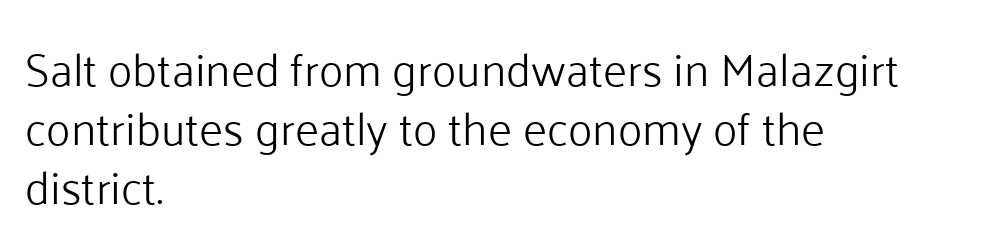
Q: Is the text bold? A: No.
Q: Is the text italic (slanted)? A: No, it is upright.
Q: Is the typeface a serif or a sans-serif typeface? A: Sans-serif.
Q: Is the text underlined? A: No.
Q: How is the paragraph aligned? A: Left-aligned.
Q: Is the spacing between letters normal or unusually wide? A: Normal.
Q: Is the spacing between lines tight, normal or loose? A: Normal.
Q: Width (condensed, normal, or wide)? A: Normal.
Q: Stroke contrast? A: Low.
Q: x-height? A: Medium.
Q: Monospaced? A: No.
